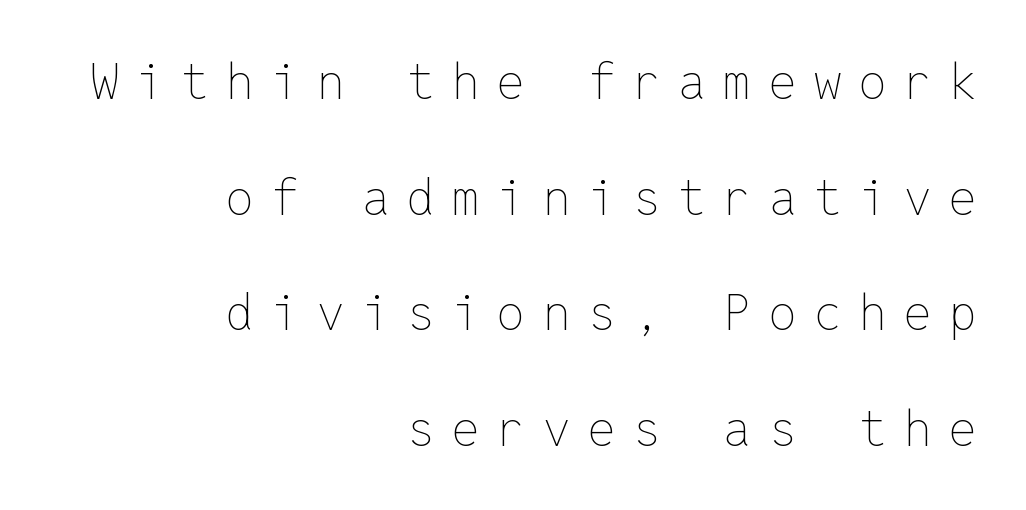
The image shows 49 px thin type, upright, monospaced; set right-aligned, loose line spacing (2.36x), unusually wide letter spacing (+0.36 em), not underlined; low stroke contrast and a medium x-height.
